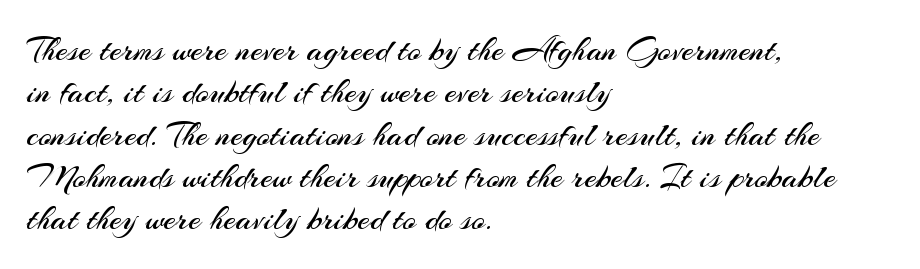
Q: Is the text bold? A: No.
Q: Is the text italic (slanted)? A: Yes.
Q: Is the typeface a serif or a sans-serif typeface? A: Sans-serif.
Q: Is the text underlined? A: No.
Q: How is the paragraph aligned? A: Left-aligned.
Q: Is the spacing between letters normal or unusually wide? A: Normal.
Q: Width (condensed, normal, or wide)? A: Normal.
Q: Stroke contrast? A: Medium.
Q: x-height? A: Small.
Q: Monospaced? A: No.
